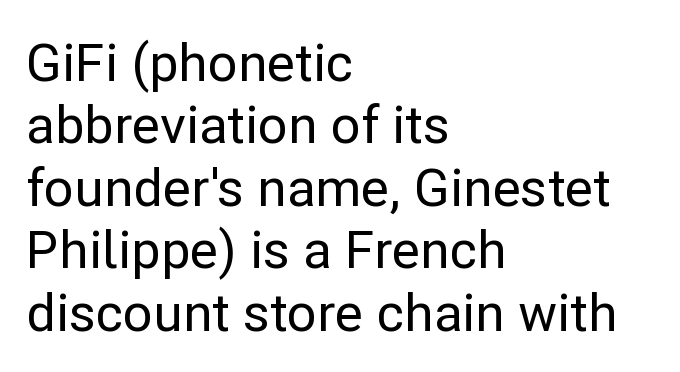
The image shows 52 px sans-serif type, upright; set left-aligned, line spacing 1.2x, normal letter spacing, not underlined; low stroke contrast and a medium x-height.
